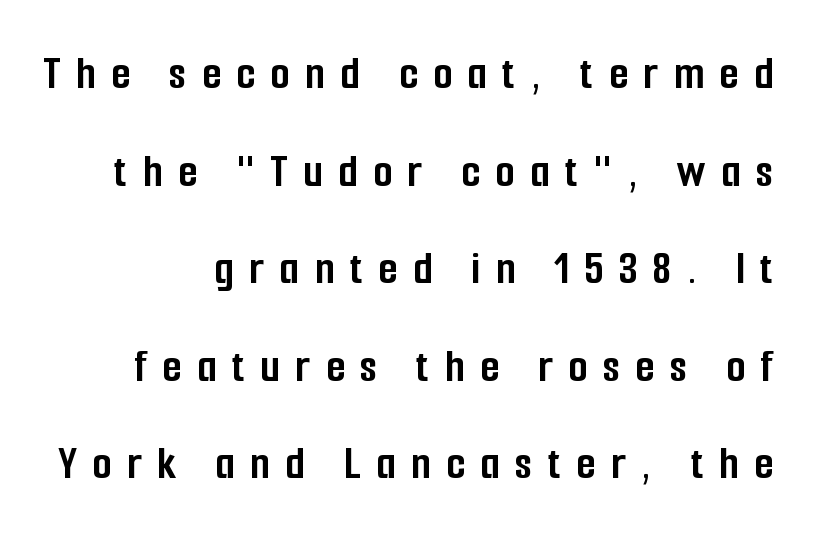
The image shows 49 px semibold, condensed sans-serif type, upright; set right-aligned, loose line spacing (1.99x), unusually wide letter spacing (+0.32 em), not underlined; low stroke contrast and a medium x-height.
